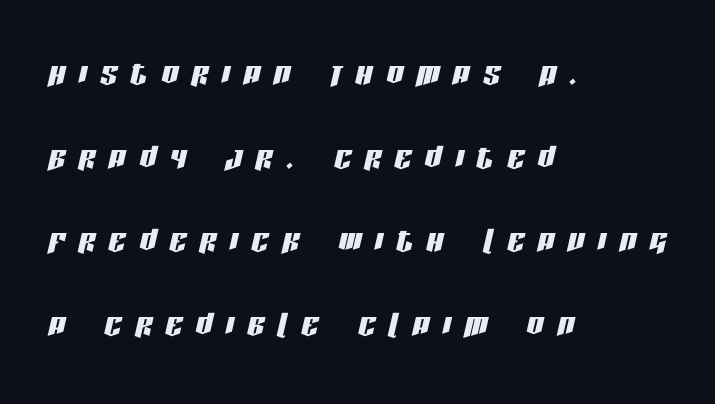
Q: Is the text italic (slanted)? A: Yes, it leans right by about 13 degrees.
Q: Is the text underlined? A: No.
Q: How is the paragraph aligned? A: Left-aligned.
Q: Is the spacing between letters normal or unusually wide? A: Unusually wide.
Q: Is the spacing between lines tight, normal or loose? A: Loose.
Q: Width (condensed, normal, or wide)? A: Condensed.
Q: Stroke contrast? A: Low.
Q: x-height? A: Large.
Q: Monospaced? A: No.
